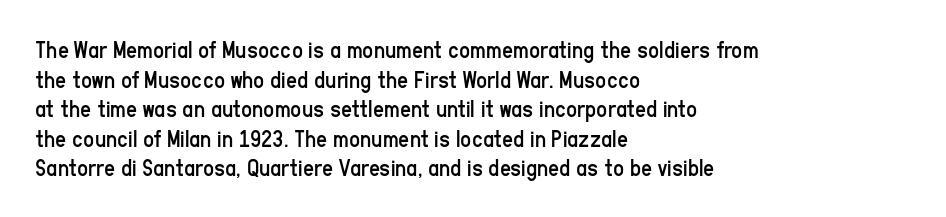
The image shows 24 px text type, upright; set left-aligned, line spacing 1.23x, normal letter spacing, not underlined.
